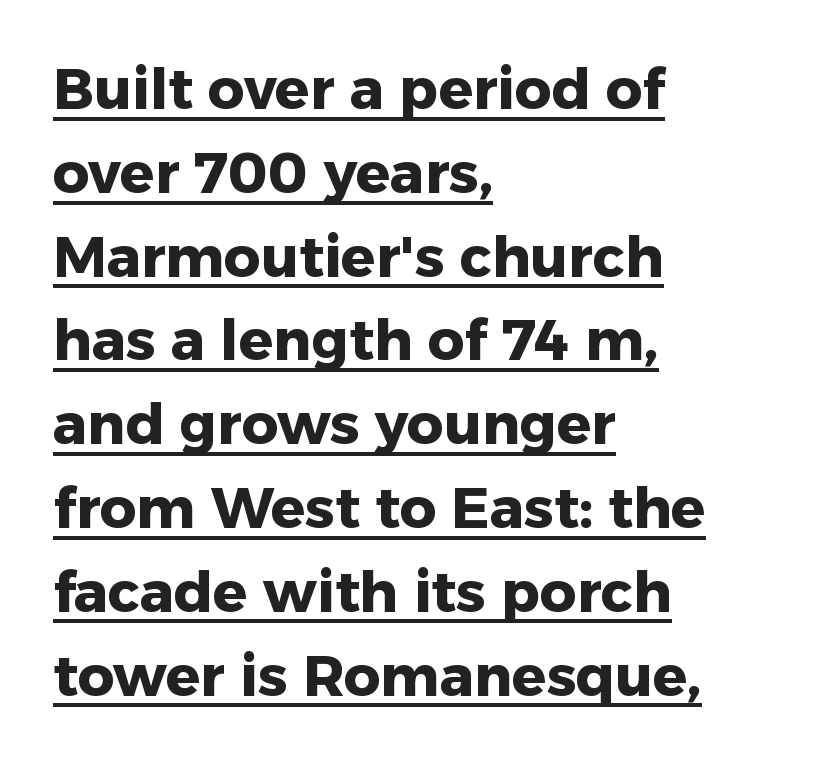
{"serif": "no", "italic": "no", "bold": "yes", "weight": "heavy", "width": "normal", "stroke_contrast": "low", "x_height": "medium", "monospaced": "no", "underline": "yes", "align": "left", "line_spacing": "normal", "line_spacing_ratio": 1.47, "letter_spacing": "normal", "letter_spacing_em": 0.0, "glyph_px": 57}
